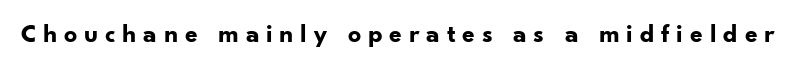
The image shows 26 px bold type, upright; set unusually wide letter spacing (+0.26 em), not underlined.
